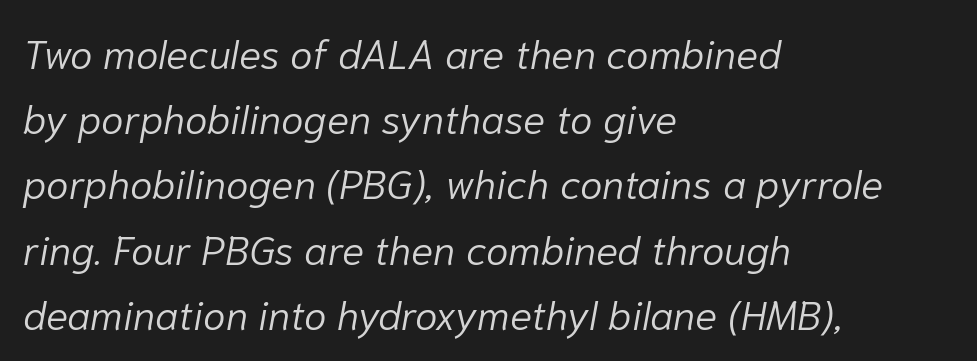
Would a proofreader flag this as italicized? Yes. Each row of text sits above clean, open space. Horizontal bands of white between lines are of average thickness. Character widths vary here, with narrow letters taking less room than wide ones. The typesetter chose a ragged-right arrangement here.
